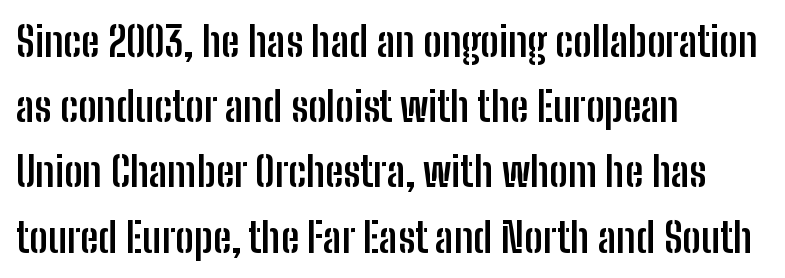
Q: Is the text bold? A: Yes.
Q: Is the text italic (slanted)? A: No, it is upright.
Q: Is the typeface a serif or a sans-serif typeface? A: Sans-serif.
Q: Is the text underlined? A: No.
Q: How is the paragraph aligned? A: Left-aligned.
Q: Is the spacing between letters normal or unusually wide? A: Normal.
Q: Is the spacing between lines tight, normal or loose? A: Normal.
Q: Width (condensed, normal, or wide)? A: Condensed.
Q: Stroke contrast? A: Low.
Q: x-height? A: Medium.
Q: Monospaced? A: No.
